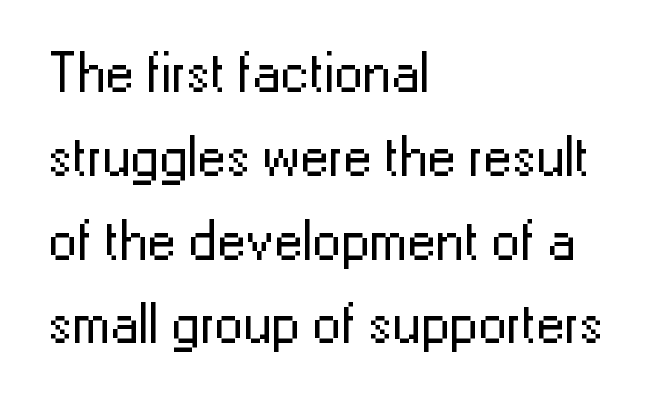
The image shows 57 px regular-weight sans-serif type, upright; set left-aligned, normal line spacing (1.47x), normal letter spacing, not underlined; low stroke contrast and a medium x-height.
